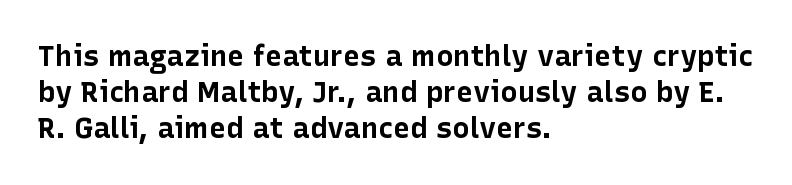
{"serif": "no", "italic": "no", "bold": "yes", "weight": "bold", "width": "normal", "stroke_contrast": "low", "x_height": "medium", "monospaced": "no", "underline": "no", "align": "left", "line_spacing": "normal", "line_spacing_ratio": 1.25, "letter_spacing": "normal", "letter_spacing_em": 0.0, "glyph_px": 29}
